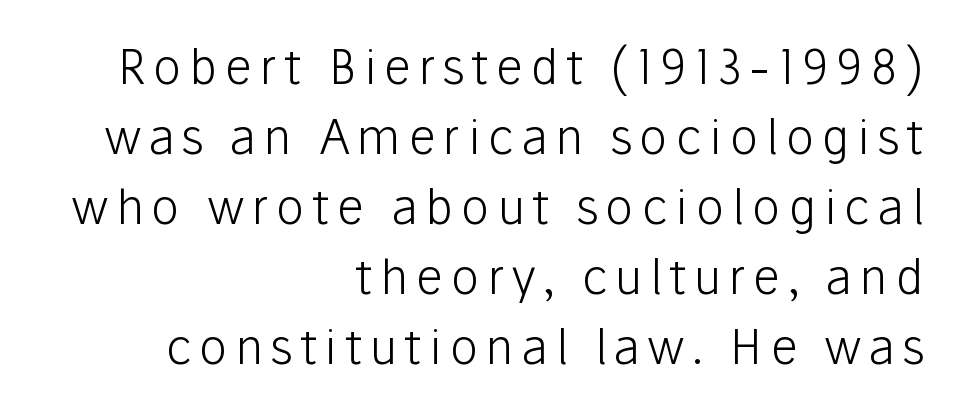
The image shows 47 px light sans-serif type, upright; set right-aligned, normal line spacing (1.49x), not underlined; low stroke contrast and a medium x-height.
